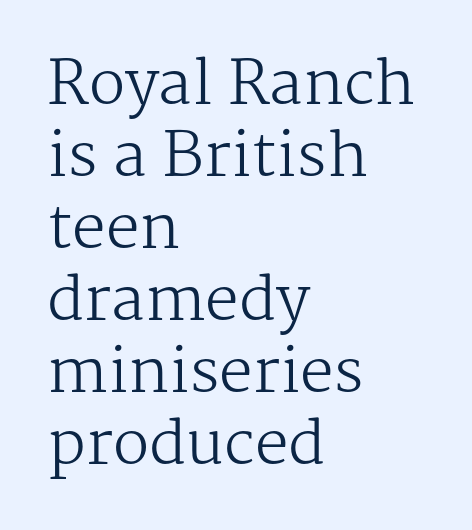
The image shows 60 px regular-weight serif type, upright; set left-aligned, line spacing 1.2x, normal letter spacing, not underlined; medium stroke contrast and a medium x-height.
